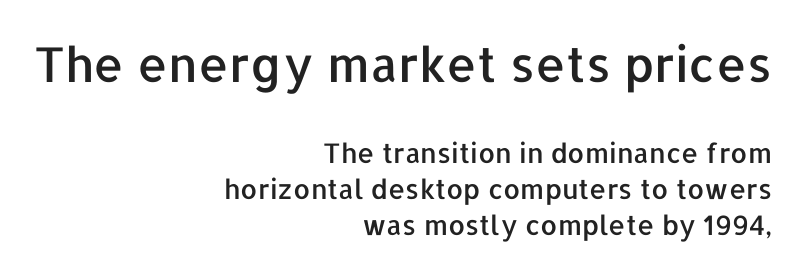
Successive baselines arrive at the customary interval. You get the large type first, then a drop to smaller type. Bare-footed words on every line. Horizontally, the lines are justified to the trailing edge only. Standard letterfit; no display-style spreading of the glyphs.
